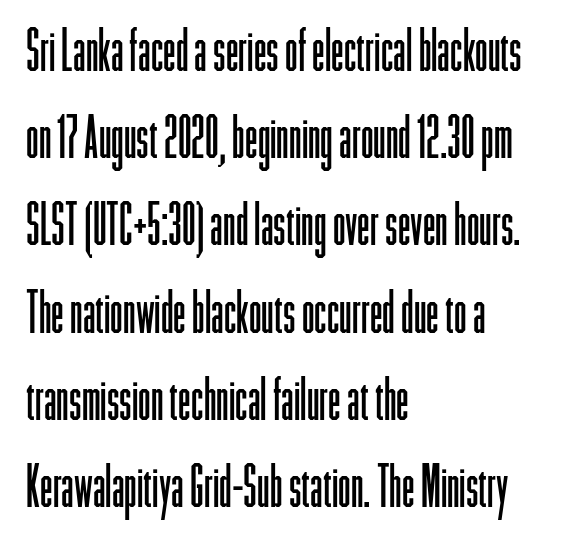
The image shows 57 px light, condensed sans-serif type, upright; set left-aligned, normal line spacing (1.53x), normal letter spacing, not underlined; low stroke contrast and a medium x-height.
